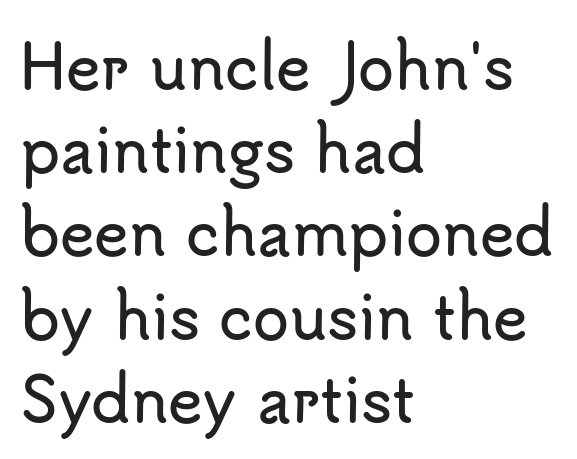
{"serif": "no", "italic": "no", "width": "normal", "stroke_contrast": "low", "x_height": "small", "monospaced": "no", "underline": "no", "align": "left", "line_spacing": "normal", "line_spacing_ratio": 1.41, "letter_spacing": "normal", "letter_spacing_em": 0.0, "glyph_px": 59}
